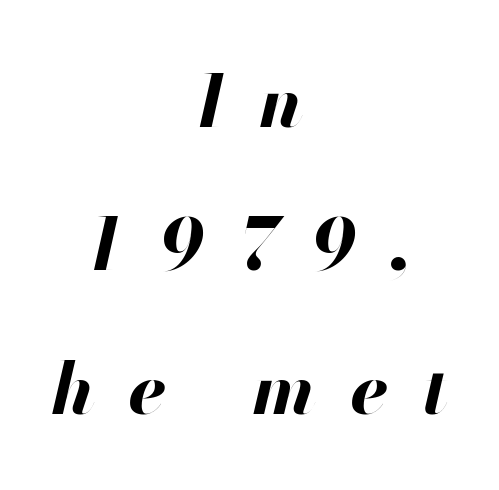
The image shows 71 px bold type, italic (leaning right); set centered, loose line spacing (2.02x), unusually wide letter spacing (+0.48 em), not underlined; high stroke contrast and a small x-height.
